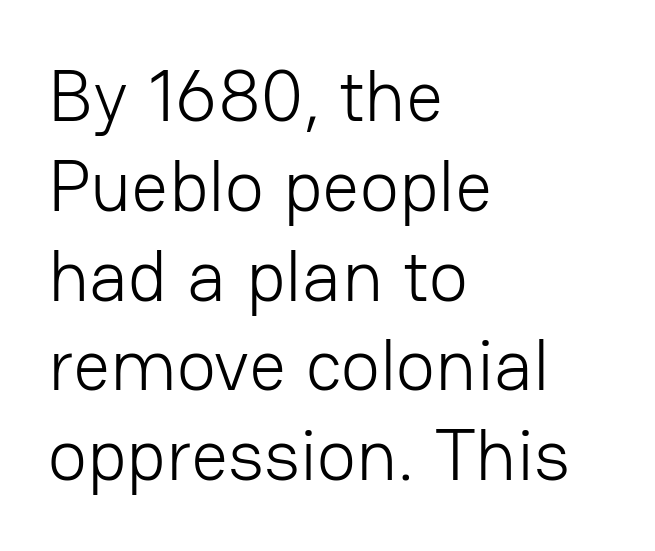
{"serif": "no", "italic": "no", "bold": "no", "weight": "light", "width": "normal", "stroke_contrast": "low", "x_height": "medium", "monospaced": "no", "underline": "no", "align": "left", "line_spacing_ratio": 1.23, "letter_spacing": "normal", "letter_spacing_em": 0.0, "glyph_px": 73}
